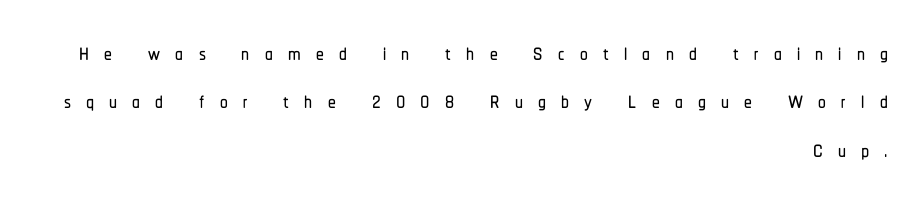
Q: Is the text italic (slanted)? A: No, it is upright.
Q: Is the typeface a serif or a sans-serif typeface? A: Sans-serif.
Q: Is the text underlined? A: No.
Q: How is the paragraph aligned? A: Right-aligned.
Q: Is the spacing between letters normal or unusually wide? A: Unusually wide.
Q: Is the spacing between lines tight, normal or loose? A: Normal.
Q: Width (condensed, normal, or wide)? A: Condensed.
Q: Stroke contrast? A: Low.
Q: x-height? A: Medium.
Q: Monospaced? A: No.
